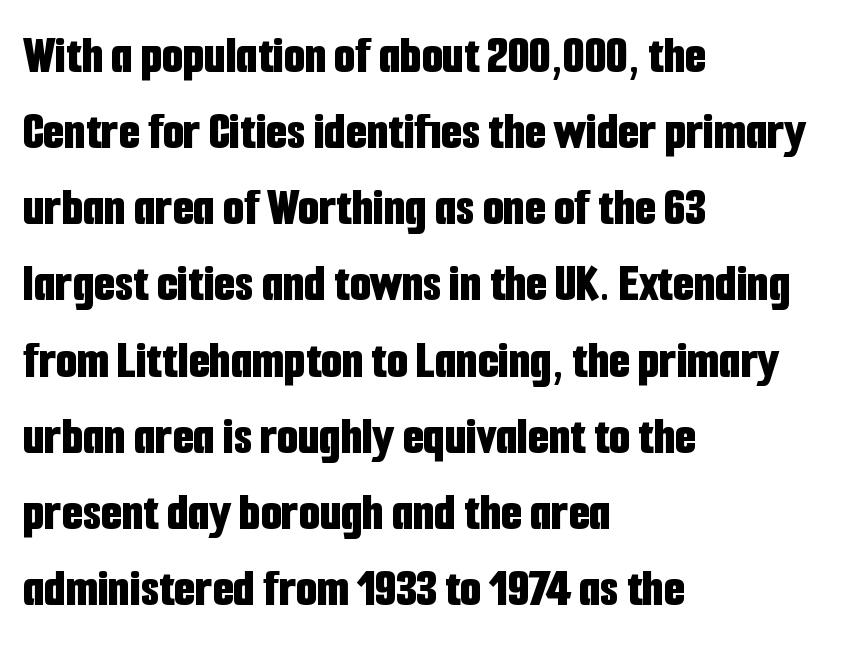
Q: Is the text bold? A: Yes.
Q: Is the text italic (slanted)? A: No, it is upright.
Q: Is the typeface a serif or a sans-serif typeface? A: Sans-serif.
Q: Is the text underlined? A: No.
Q: How is the paragraph aligned? A: Left-aligned.
Q: Is the spacing between letters normal or unusually wide? A: Normal.
Q: Is the spacing between lines tight, normal or loose? A: Normal.
Q: Width (condensed, normal, or wide)? A: Condensed.
Q: Stroke contrast? A: Low.
Q: x-height? A: Medium.
Q: Monospaced? A: No.
